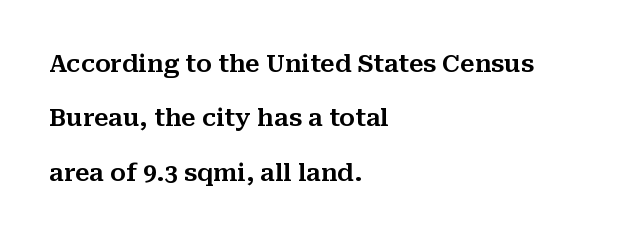
The image shows 24 px text type, upright; set left-aligned, loose line spacing (2.27x), normal letter spacing, not underlined.
